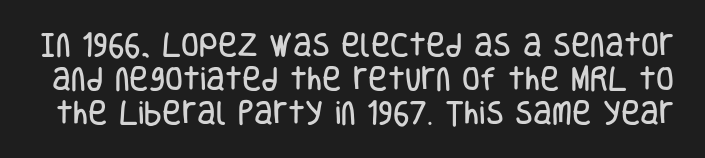
Q: Is the text italic (slanted)? A: No, it is upright.
Q: Is the text underlined? A: No.
Q: Is the spacing between letters normal or unusually wide? A: Normal.
Q: Is the spacing between lines tight, normal or loose? A: Normal.
